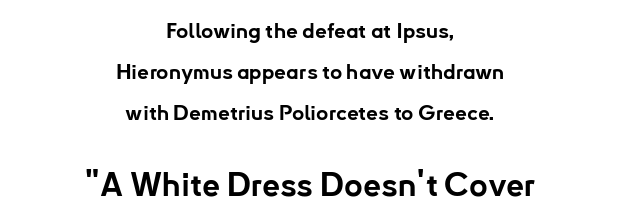
Character size in the trailing block exceeds that of the leading block. Do the letters lean? They stand straight. The block of text is sparse from top to bottom, with ample space between rows. No word sits above an underline. In terms of letterspacing, this is plain default setting. Strong, thick strokes mark this as bold type.
